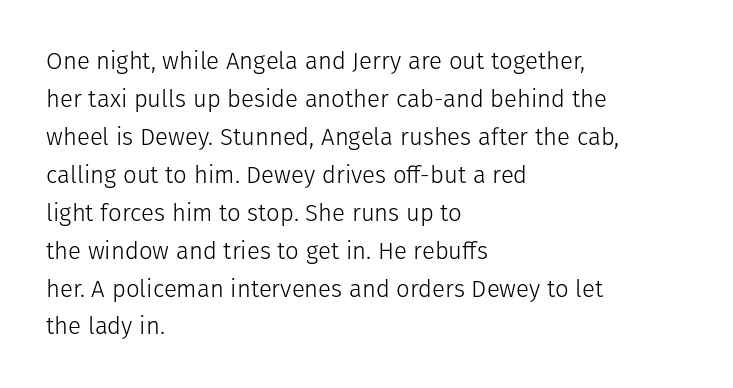
{"italic": "no", "bold": "no", "underline": "no", "align": "left", "line_spacing": "normal", "line_spacing_ratio": 1.58, "letter_spacing": "normal", "letter_spacing_em": 0.0, "glyph_px": 24}
